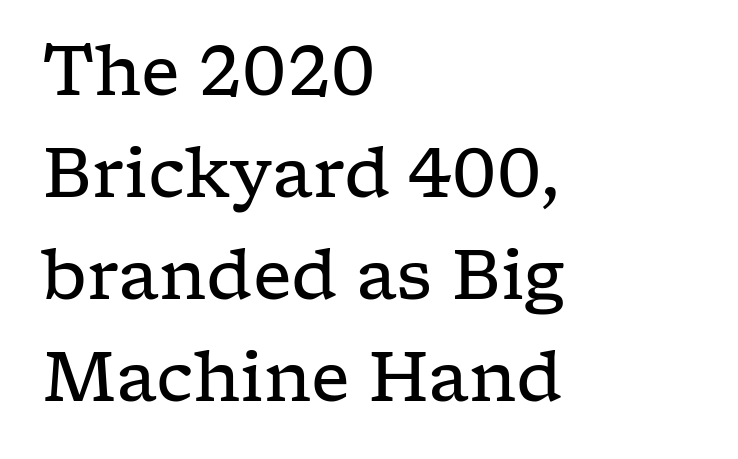
{"serif": "yes", "italic": "no", "bold": "no", "weight": "regular", "width": "wide", "stroke_contrast": "low", "x_height": "medium", "monospaced": "no", "underline": "no", "align": "left", "line_spacing": "normal", "line_spacing_ratio": 1.5, "letter_spacing": "normal", "letter_spacing_em": 0.0, "glyph_px": 68}
